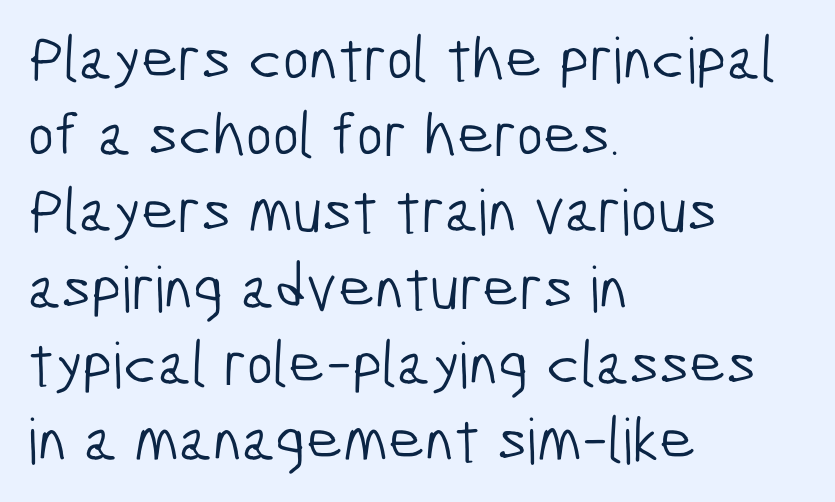
{"serif": "no", "bold": "no", "weight": "light", "width": "condensed", "stroke_contrast": "low", "x_height": "medium", "monospaced": "no", "underline": "no", "align": "left", "line_spacing_ratio": 1.21, "letter_spacing": "normal", "letter_spacing_em": 0.0, "glyph_px": 63}
